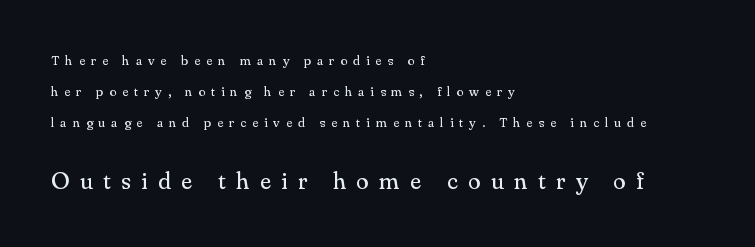
How would I describe the line gaps? Wide and relaxed. Line starts are locked; line ends wander. Any mark beneath the type? The region is blank. No italicization has been applied; the sample stays upright. Nothing heavy about these letters — not bold at all. Does extra space separate the letters? Yes, quite a lot of it.
